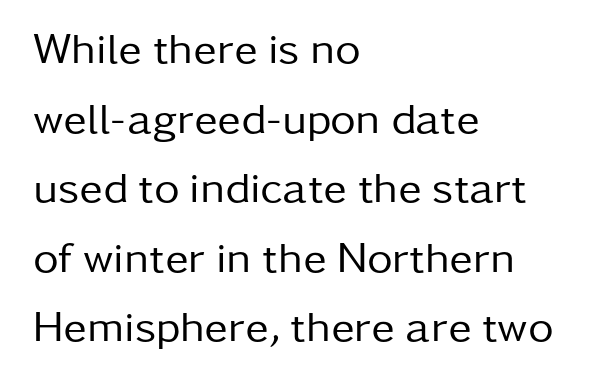
It's the straight-up-and-down kind of type. Examine the stroke ends and you'll find no serifs. Just letters on the line, the space beneath them empty. These lines keep a tight, regular rhythm from letter to letter.
